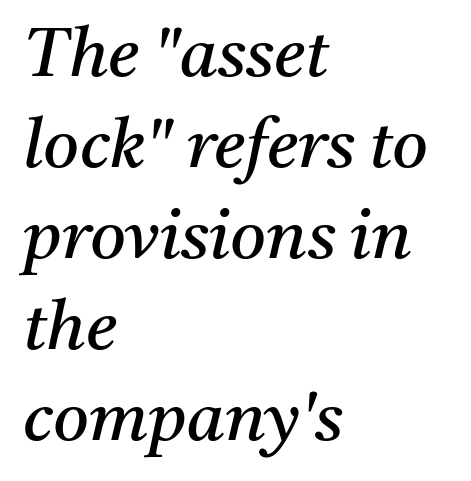
{"serif": "yes", "italic": "yes", "lean": "right", "slant_degrees": 11, "bold": "no", "weight": "regular", "width": "normal", "stroke_contrast": "medium", "x_height": "medium", "monospaced": "no", "underline": "no", "align": "left", "line_spacing": "normal", "line_spacing_ratio": 1.32, "letter_spacing": "normal", "letter_spacing_em": 0.0, "glyph_px": 69}
